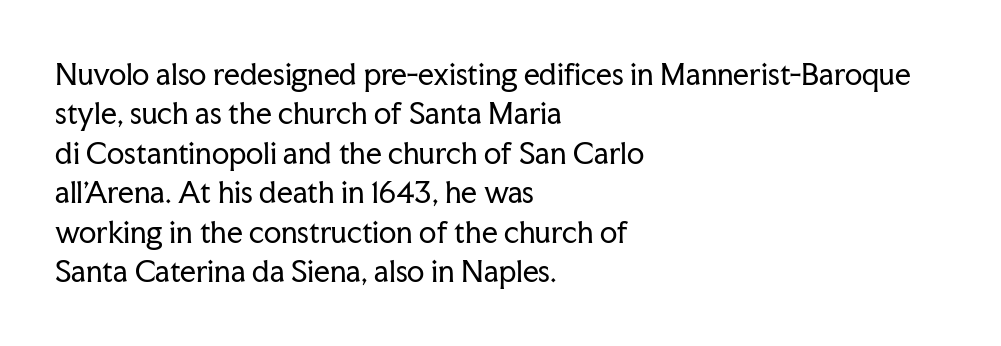
{"serif": "yes", "italic": "no", "bold": "no", "weight": "regular", "width": "normal", "stroke_contrast": "low", "x_height": "medium", "monospaced": "no", "underline": "no", "align": "left", "line_spacing": "normal", "line_spacing_ratio": 1.41, "letter_spacing": "normal", "letter_spacing_em": 0.0, "glyph_px": 28}
